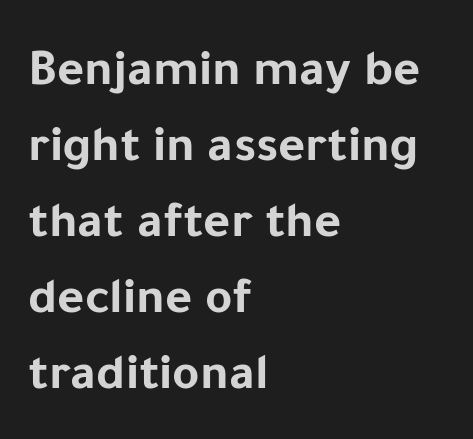
The image shows 52 px bold sans-serif type, upright; set left-aligned, normal line spacing (1.46x), normal letter spacing, not underlined; low stroke contrast and a medium x-height.
